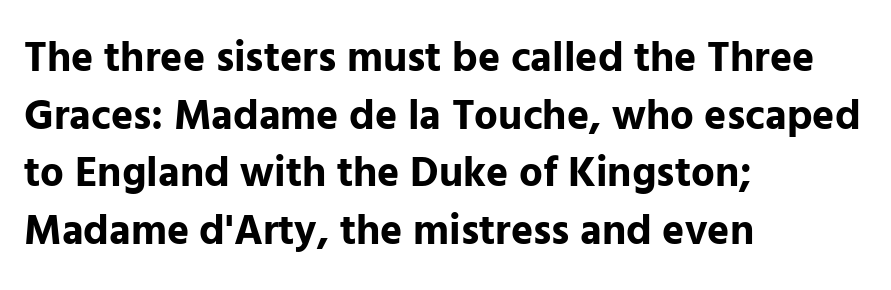
The image shows 42 px bold sans-serif type, upright; set left-aligned, normal line spacing (1.37x), normal letter spacing, not underlined; low stroke contrast and a medium x-height.
